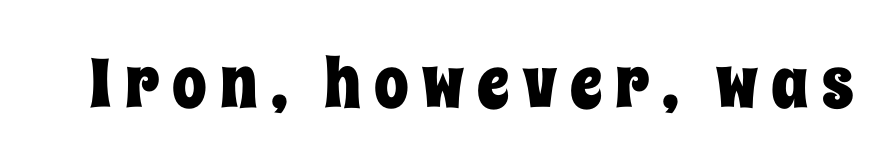
Q: Is the text italic (slanted)? A: No, it is upright.
Q: Is the text underlined? A: No.
Q: Width (condensed, normal, or wide)? A: Condensed.
Q: Stroke contrast? A: Low.
Q: x-height? A: Large.
Q: Monospaced? A: No.
